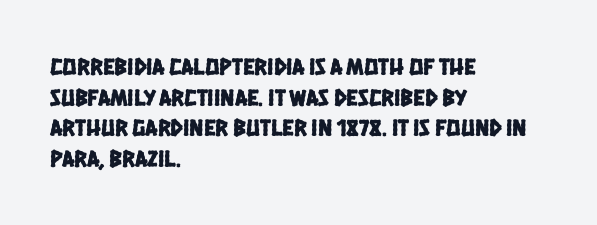
{"underline": "no", "align": "left", "line_spacing": "normal", "line_spacing_ratio": 1.28, "letter_spacing": "normal", "letter_spacing_em": 0.0, "glyph_px": 24}
